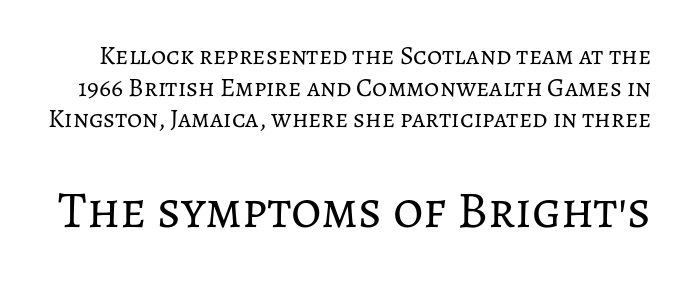
Scale increases going downward across the two blocks. The typography opts for an upright posture over an oblique one. Is this a fixed-width face? No — the glyphs have proportional, varying widths. The letters look calm and open, with moderate or lighter stems. The area under the type is left untouched. The gaps between neighbouring characters are ordinary and unremarkable.
